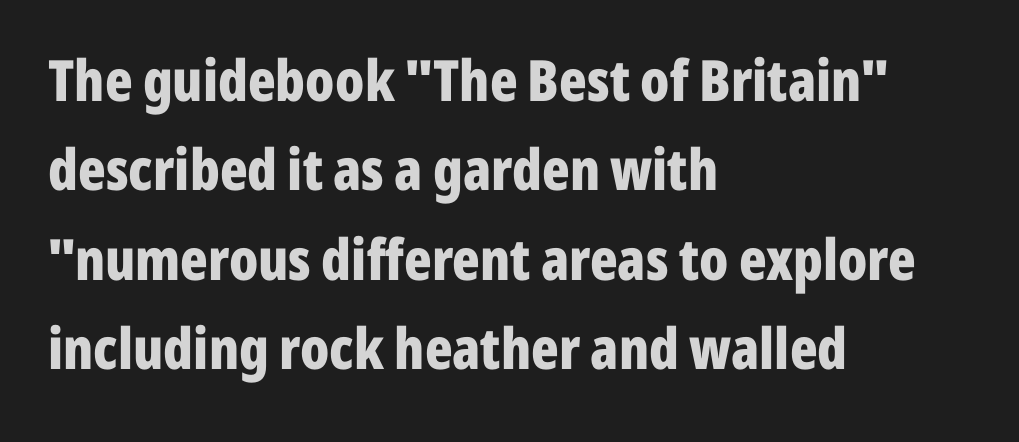
Q: Is the text bold? A: Yes.
Q: Is the text italic (slanted)? A: No, it is upright.
Q: Is the typeface a serif or a sans-serif typeface? A: Sans-serif.
Q: Is the text underlined? A: No.
Q: How is the paragraph aligned? A: Left-aligned.
Q: Is the spacing between letters normal or unusually wide? A: Normal.
Q: Is the spacing between lines tight, normal or loose? A: Normal.
Q: Width (condensed, normal, or wide)? A: Condensed.
Q: Stroke contrast? A: Low.
Q: x-height? A: Medium.
Q: Monospaced? A: No.
